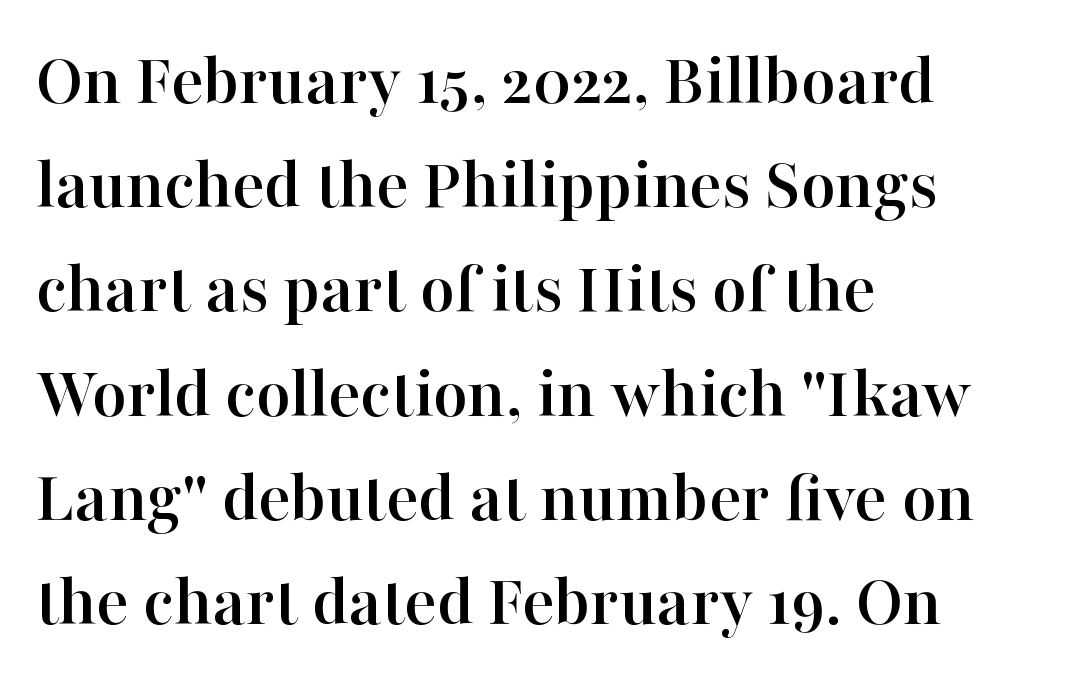
{"serif": "yes", "italic": "no", "width": "normal", "stroke_contrast": "high", "x_height": "medium", "monospaced": "no", "underline": "no", "align": "left", "line_spacing": "normal", "line_spacing_ratio": 1.39, "letter_spacing": "normal", "letter_spacing_em": 0.0, "glyph_px": 75}
